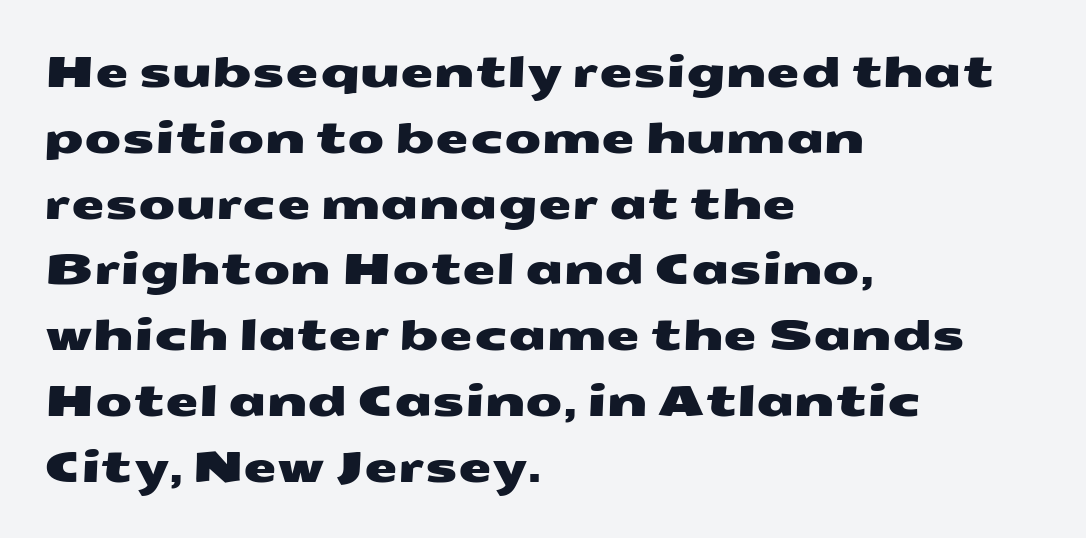
Q: Is the typeface a serif or a sans-serif typeface? A: Sans-serif.
Q: Is the text underlined? A: No.
Q: How is the paragraph aligned? A: Left-aligned.
Q: Is the spacing between letters normal or unusually wide? A: Normal.
Q: Is the spacing between lines tight, normal or loose? A: Normal.
Q: Width (condensed, normal, or wide)? A: Wide.
Q: Stroke contrast? A: Medium.
Q: x-height? A: Medium.
Q: Monospaced? A: No.
